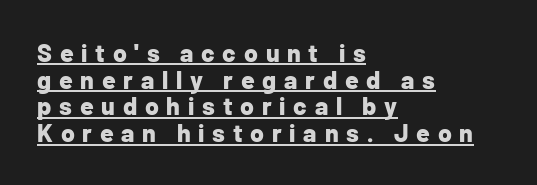
{"italic": "no", "bold": "yes", "underline": "yes", "align": "left", "line_spacing": "tight", "line_spacing_ratio": 1.07, "letter_spacing": "wide", "letter_spacing_em": 0.31, "glyph_px": 25}
